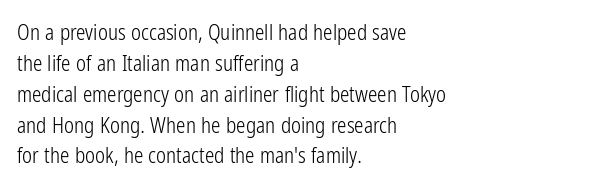
Q: Is the text bold? A: No.
Q: Is the text italic (slanted)? A: No, it is upright.
Q: Is the text underlined? A: No.
Q: How is the paragraph aligned? A: Left-aligned.
Q: Is the spacing between letters normal or unusually wide? A: Normal.
Q: Is the spacing between lines tight, normal or loose? A: Normal.
